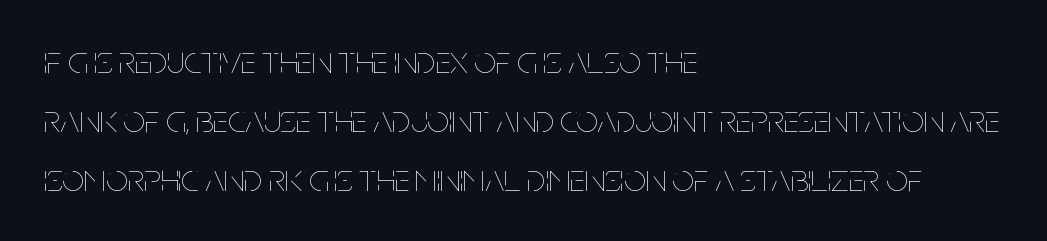
{"italic": "no", "bold": "no", "weight": "thin", "width": "condensed", "stroke_contrast": "low", "x_height": "large", "monospaced": "no", "underline": "no", "align": "left", "line_spacing": "normal", "line_spacing_ratio": 1.51, "letter_spacing": "normal", "letter_spacing_em": 0.0, "glyph_px": 39}
